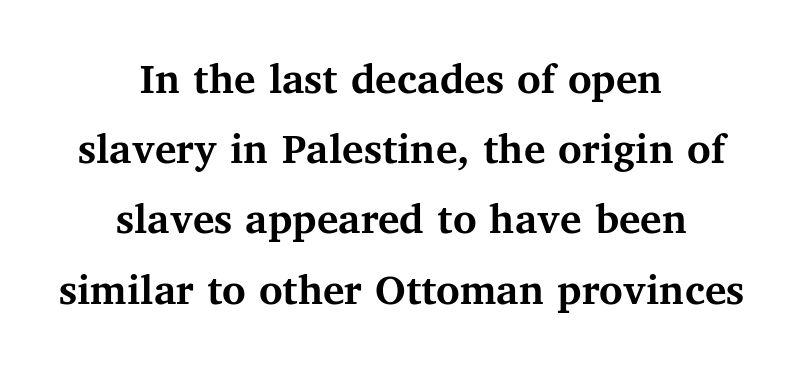
What stands out about the letter spacing? Nothing — it is the standard amount. This sample is center-justified, so both line endings float freely. Typesetter's note: full bold, strokes at maximum text heaviness. The letters stand straight up with perfectly vertical stems. The rendering uses natural spacing where letterforms have individual widths.
